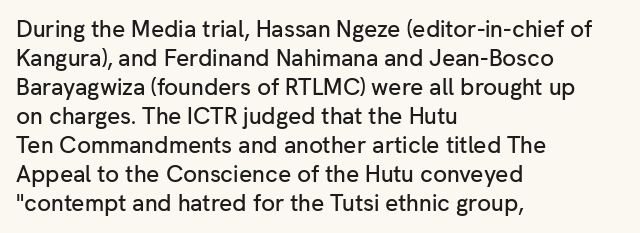
{"italic": "no", "underline": "no", "align": "left", "line_spacing": "normal", "line_spacing_ratio": 1.26, "letter_spacing": "normal", "letter_spacing_em": 0.0, "glyph_px": 23}
